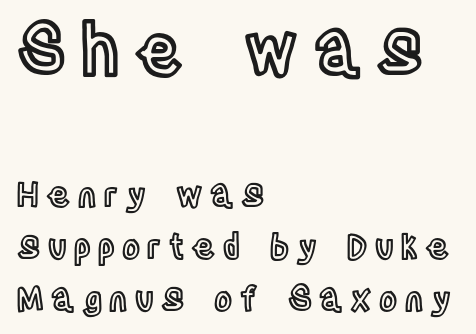
The image shows 69 px condensed type, upright; set left-aligned, normal line spacing (1.53x), unusually wide letter spacing (+0.22 em), not underlined; the first (top) block is 2.03x larger; a large x-height.
